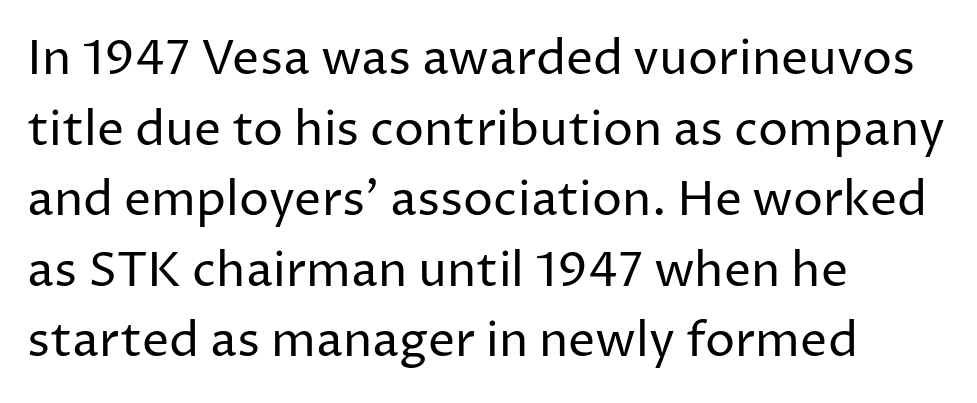
The image shows 48 px regular-weight sans-serif type, upright; set left-aligned, normal line spacing (1.47x), normal letter spacing, not underlined; low stroke contrast and a medium x-height.
